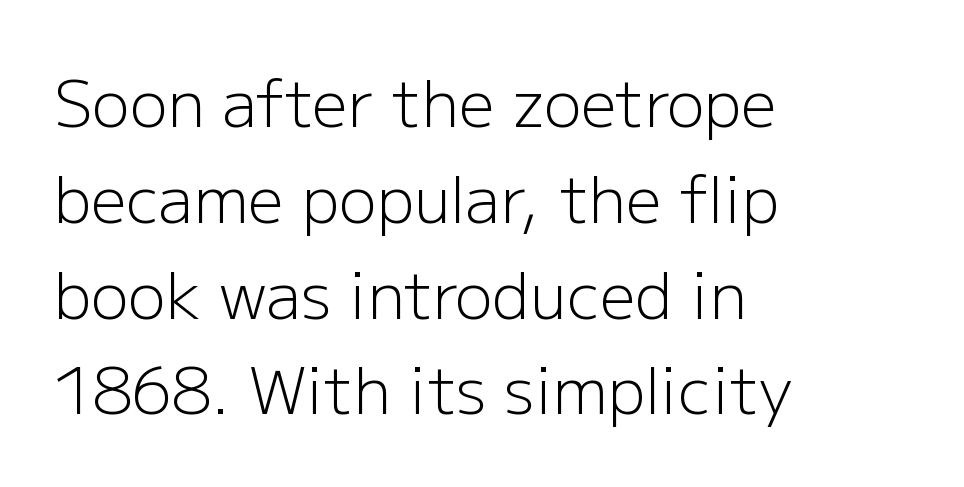
Do the characters align in a grid? No, the font is proportional. Nobody touched the tracking dial on this one. Check the space under the baseline: it is left empty. The passage shown is not bold in any degree. These lines are set flush left with a ragged right edge. In terms of leading, this rendering sits right in the middle.
